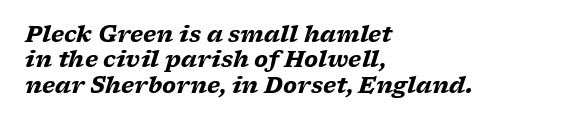
The image shows 22 px bold type, italic (leaning right); set left-aligned, tight line spacing (1.15x), normal letter spacing, not underlined.
